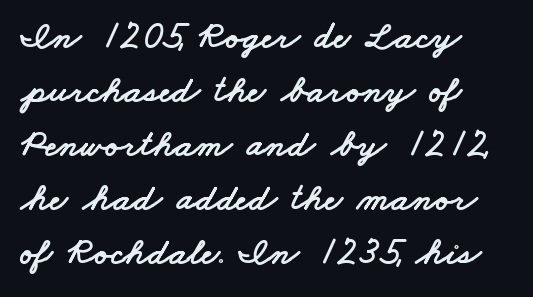
The image shows 38 px wide sans-serif type; set left-aligned, normal line spacing (1.42x), normal letter spacing, not underlined; low stroke contrast and a small x-height.
